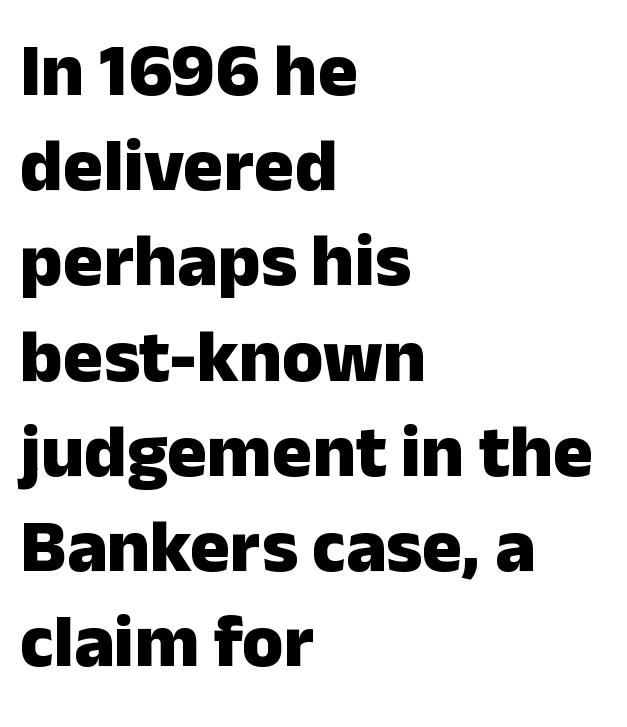
The image shows 75 px heavy sans-serif type, upright; set left-aligned, normal line spacing (1.27x), normal letter spacing, not underlined; low stroke contrast and a medium x-height.
